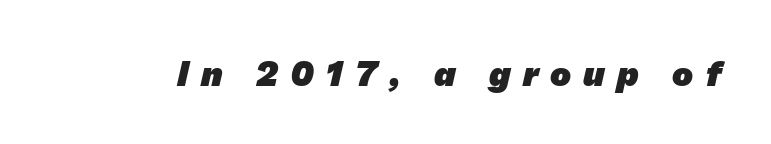
Each letter keeps its own natural width here, so spacing adapts to shape. Letter spacing: wide. The passage shown is emphatically bold. The space directly below the letters is spotless. The letters carry no serifs — their stems end cleanly without finishing strokes.
